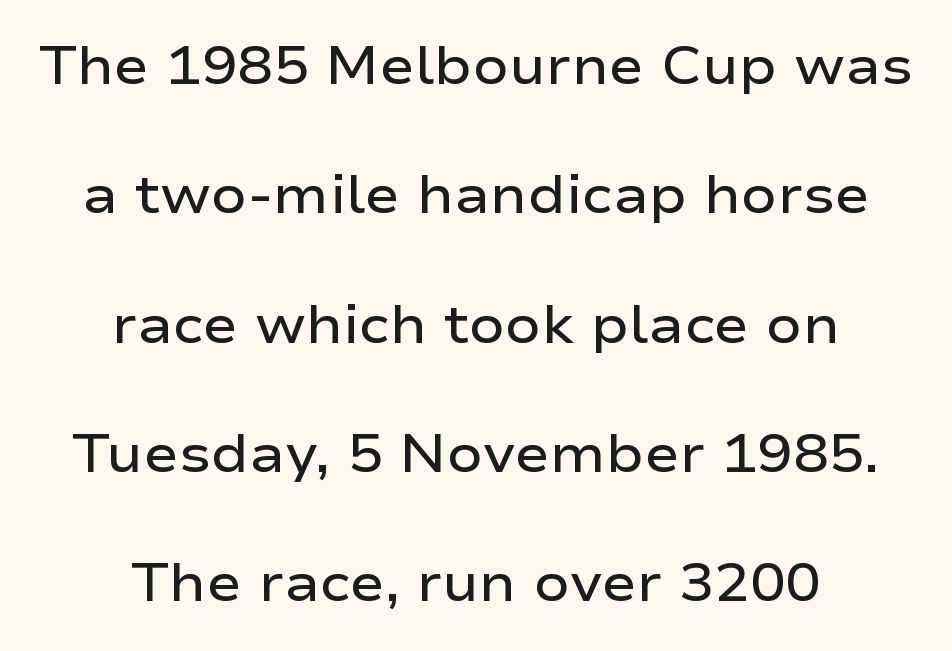
The image shows 53 px semibold, wide sans-serif type, upright; set centered, loose line spacing (2.44x), normal letter spacing, not underlined; low stroke contrast and a medium x-height.
